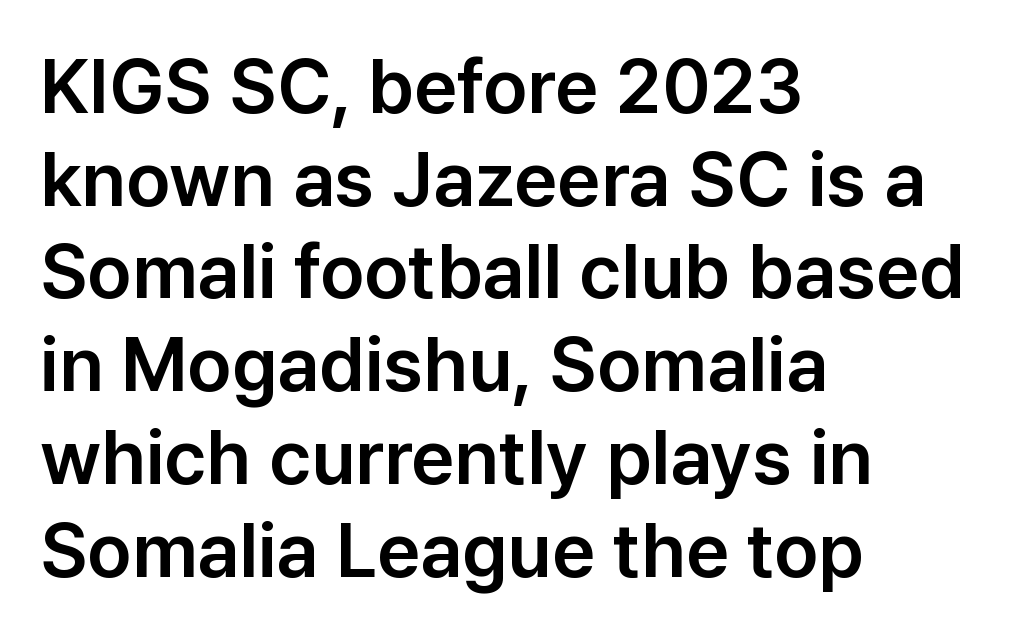
Q: Is the text italic (slanted)? A: No, it is upright.
Q: Is the typeface a serif or a sans-serif typeface? A: Sans-serif.
Q: Is the text underlined? A: No.
Q: How is the paragraph aligned? A: Left-aligned.
Q: Is the spacing between letters normal or unusually wide? A: Normal.
Q: Width (condensed, normal, or wide)? A: Normal.
Q: Stroke contrast? A: Low.
Q: x-height? A: Medium.
Q: Monospaced? A: No.
